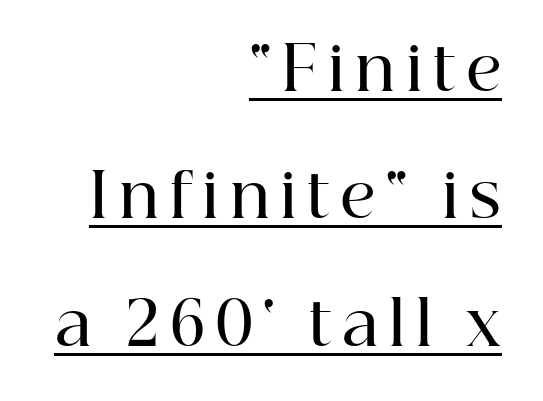
Is this a sans? No — the strokes have serifs. Quick note: underline on. It's the straight-up-and-down kind of type. All the whitespace from short lines collects on the left.
